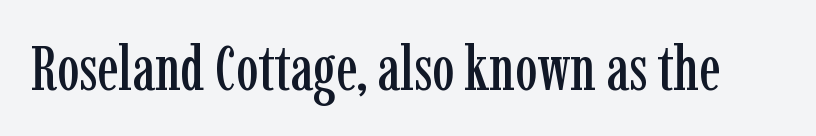
Q: Is the text italic (slanted)? A: No, it is upright.
Q: Is the typeface a serif or a sans-serif typeface? A: Serif.
Q: Is the text underlined? A: No.
Q: Is the spacing between letters normal or unusually wide? A: Normal.
Q: Width (condensed, normal, or wide)? A: Condensed.
Q: Stroke contrast? A: Low.
Q: x-height? A: Medium.
Q: Monospaced? A: No.
